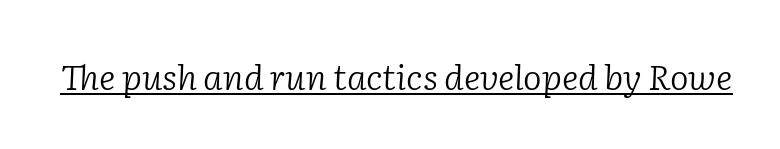
The image shows 35 px light serif type, italic (leaning right); set normal letter spacing, underlined; low stroke contrast and a medium x-height.
